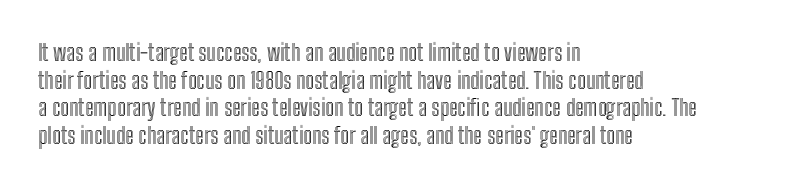
Q: Is the text italic (slanted)? A: No, it is upright.
Q: Is the text underlined? A: No.
Q: How is the paragraph aligned? A: Left-aligned.
Q: Is the spacing between letters normal or unusually wide? A: Normal.
